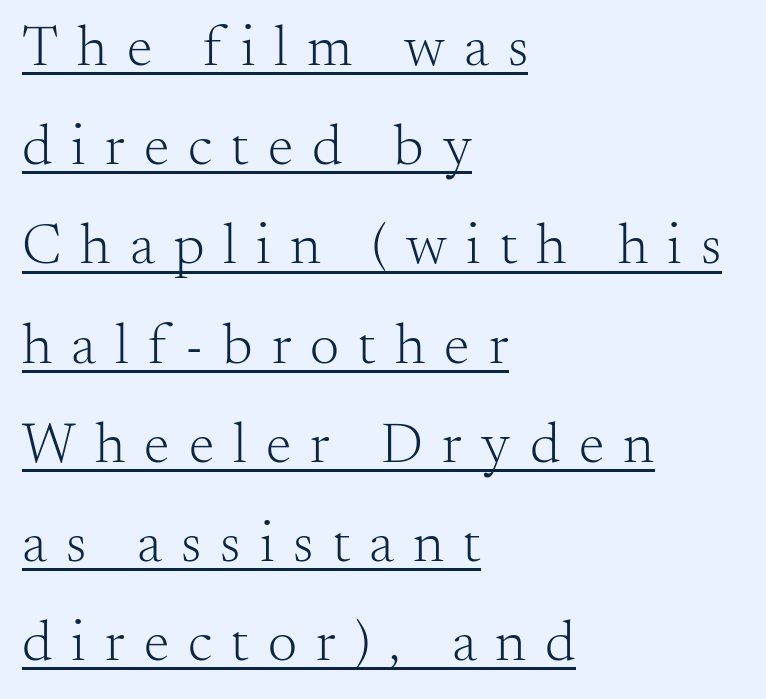
The image shows 58 px light serif type, upright; set left-aligned, line spacing 1.71x, unusually wide letter spacing (+0.33 em), underlined; medium stroke contrast and a small x-height.
